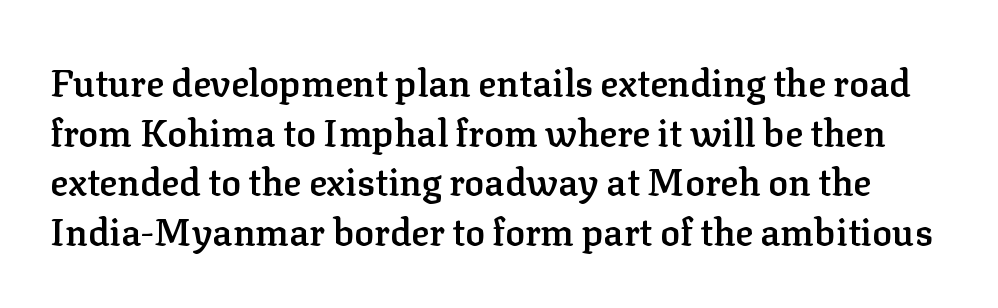
The letters advance in unequal steps, a hallmark of proportional type. Glance below the letters and you will spot only blank space. Students, this is semibold: more ink than regular, less than bold. Look at the tracking — it's just the regular setting, nothing added.
